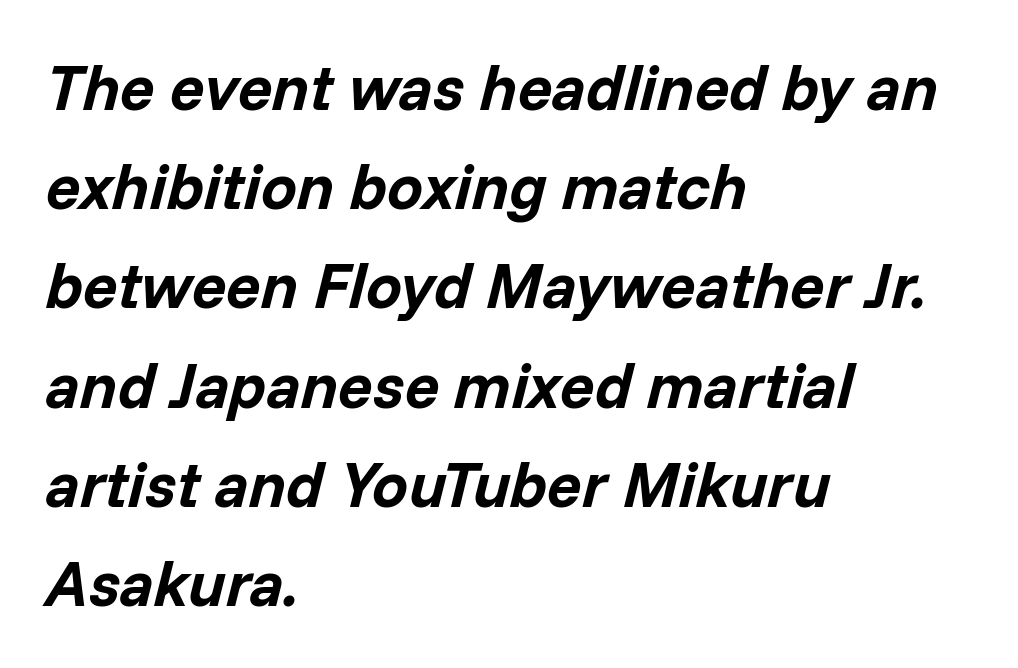
{"italic": "yes", "lean": "right", "slant_degrees": 14, "bold": "yes", "weight": "bold", "width": "normal", "stroke_contrast": "low", "x_height": "medium", "monospaced": "no", "underline": "no", "align": "left", "line_spacing": "normal", "line_spacing_ratio": 1.55, "letter_spacing": "normal", "letter_spacing_em": 0.0, "glyph_px": 64}
